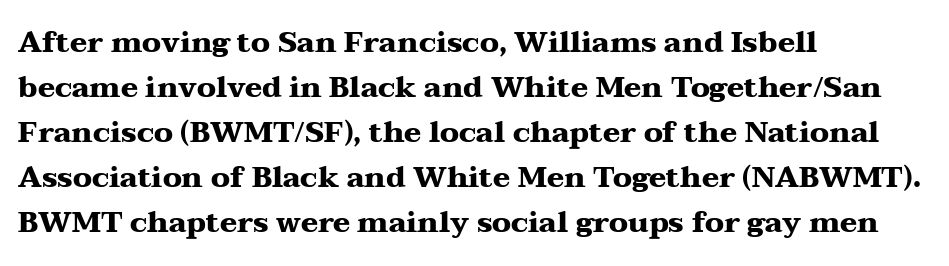
Q: Is the text bold? A: Yes.
Q: Is the text italic (slanted)? A: No, it is upright.
Q: Is the typeface a serif or a sans-serif typeface? A: Serif.
Q: Is the text underlined? A: No.
Q: How is the paragraph aligned? A: Left-aligned.
Q: Is the spacing between letters normal or unusually wide? A: Normal.
Q: Is the spacing between lines tight, normal or loose? A: Normal.
Q: Width (condensed, normal, or wide)? A: Wide.
Q: Stroke contrast? A: Medium.
Q: x-height? A: Medium.
Q: Monospaced? A: No.
